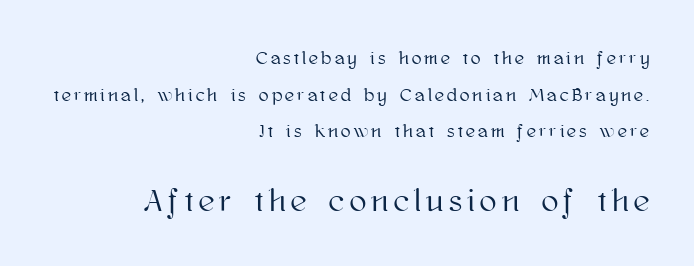
The image shows 31 px text type, upright; set right-aligned, loose line spacing (2.03x), not underlined; the second (bottom) block is 1.72x larger; high stroke contrast and a medium x-height.
